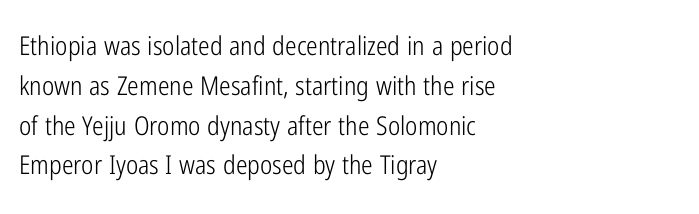
Q: Is the text bold? A: No.
Q: Is the text italic (slanted)? A: No, it is upright.
Q: Is the text underlined? A: No.
Q: How is the paragraph aligned? A: Left-aligned.
Q: Is the spacing between letters normal or unusually wide? A: Normal.
Q: Is the spacing between lines tight, normal or loose? A: Normal.
